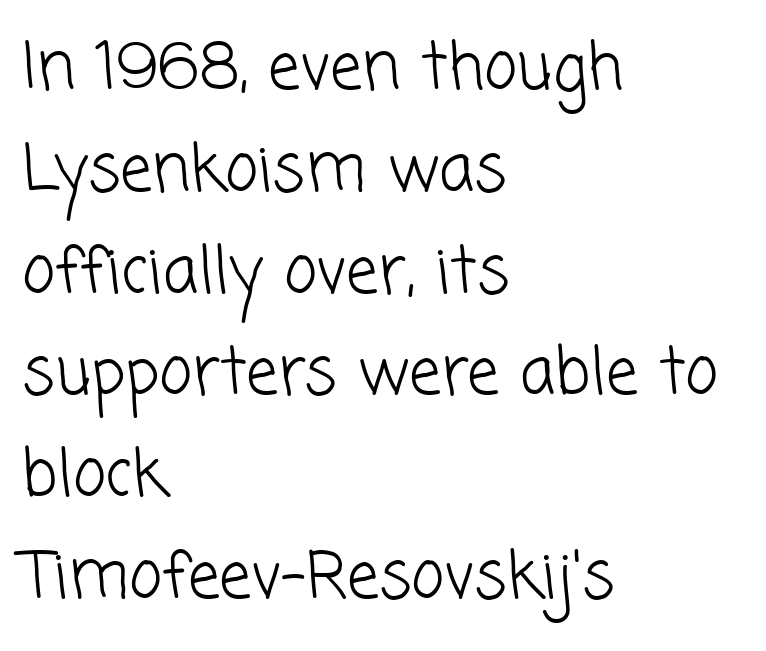
{"serif": "no", "bold": "no", "weight": "light", "width": "normal", "stroke_contrast": "low", "x_height": "medium", "monospaced": "no", "underline": "no", "align": "left", "line_spacing": "normal", "line_spacing_ratio": 1.59, "letter_spacing": "normal", "letter_spacing_em": 0.0, "glyph_px": 64}
